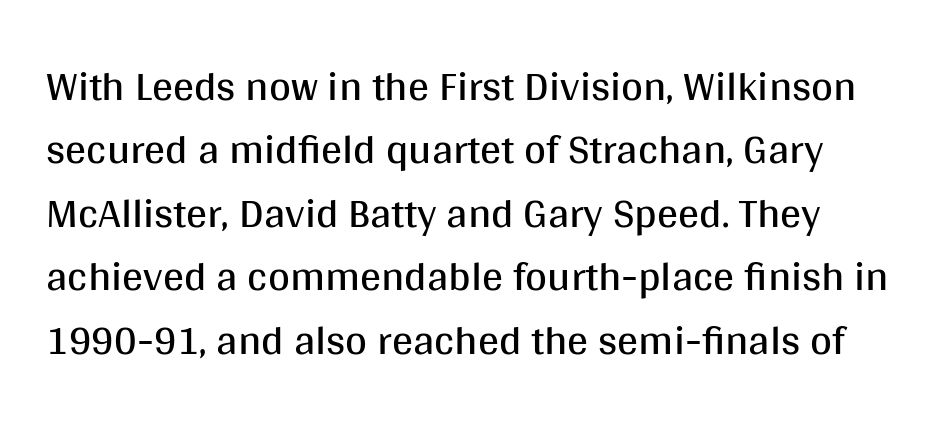
{"serif": "no", "italic": "no", "bold": "no", "weight": "regular", "width": "normal", "stroke_contrast": "medium", "x_height": "large", "monospaced": "no", "underline": "no", "line_spacing": "normal", "line_spacing_ratio": 1.51, "letter_spacing": "normal", "letter_spacing_em": 0.0, "glyph_px": 42}
